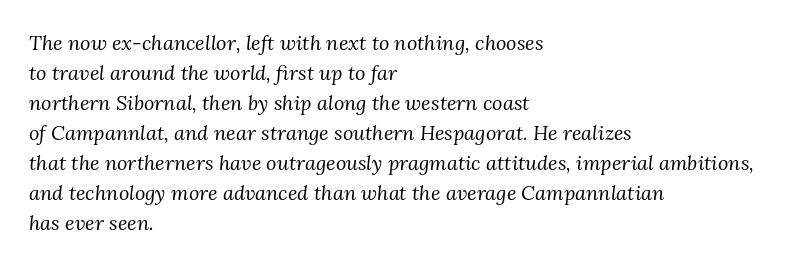
{"italic": "yes", "lean": "right", "slant_degrees": 3, "bold": "no", "underline": "no", "align": "left", "line_spacing": "normal", "line_spacing_ratio": 1.5, "letter_spacing": "normal", "letter_spacing_em": 0.0, "glyph_px": 20}
